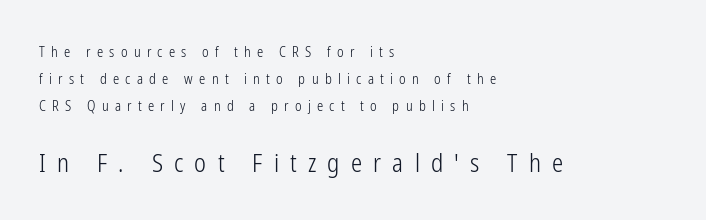
A typesetter would call this leading open, well beyond the default. Line starts are locked; line ends wander. Only glyphs here, with clear space below each row. Inter-character spacing is expanded well beyond the font's built-in metrics. Type size steps up from the first block to the second. Stems and bowls with no extra thickness — not bold.
